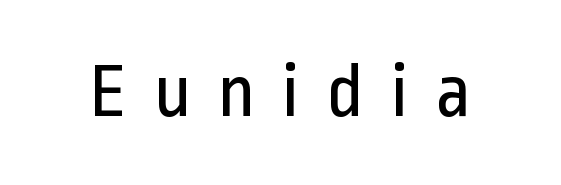
{"serif": "no", "italic": "no", "bold": "no", "weight": "regular", "width": "condensed", "stroke_contrast": "low", "x_height": "medium", "monospaced": "no", "underline": "no", "letter_spacing": "wide", "letter_spacing_em": 0.33, "glyph_px": 78}
